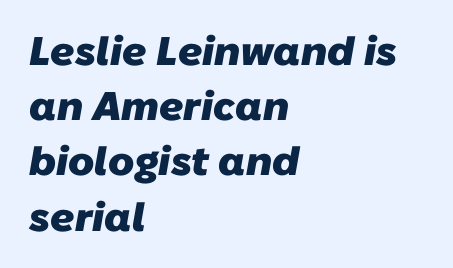
{"serif": "no", "bold": "yes", "weight": "heavy", "width": "normal", "stroke_contrast": "low", "x_height": "medium", "monospaced": "no", "underline": "no", "align": "left", "line_spacing": "normal", "line_spacing_ratio": 1.38, "letter_spacing": "normal", "letter_spacing_em": 0.0, "glyph_px": 40}
